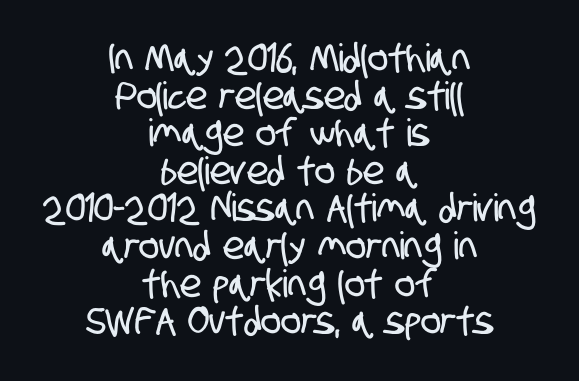
Cramped leading. A typesetter would call this zero additional tracking. These lines are centered, leaving both edges ragged. These lines are composed in type without serifs. Think of a printed novel: that variable character pitch is what you see here.
